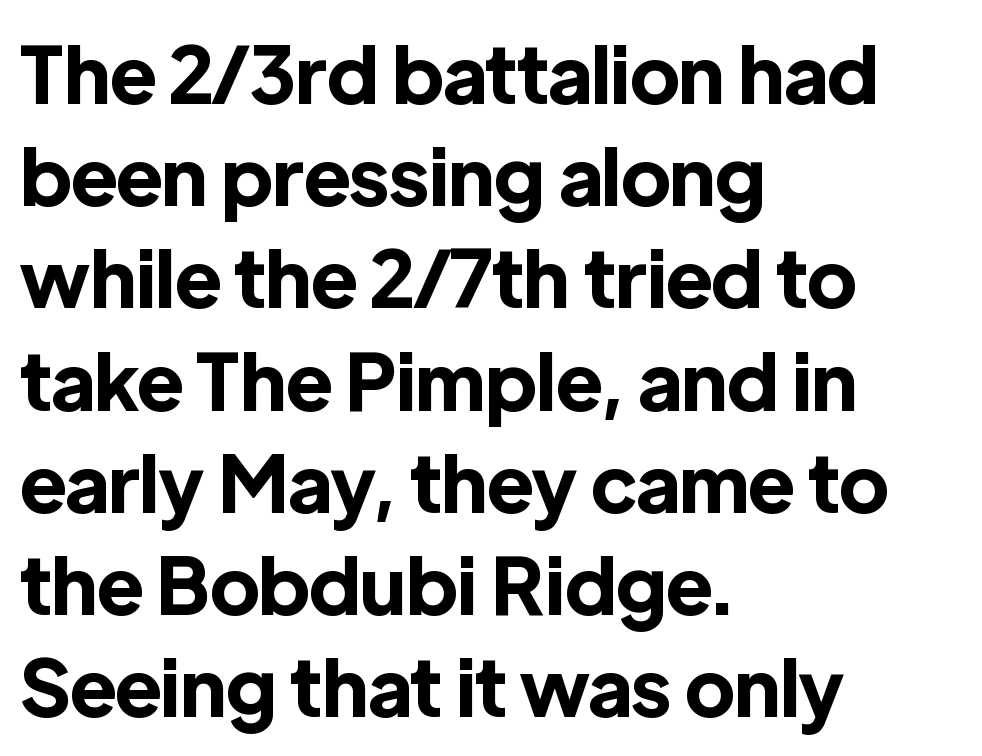
The image shows 78 px bold sans-serif type, upright; set left-aligned, normal line spacing (1.31x), normal letter spacing, not underlined; a medium x-height.
